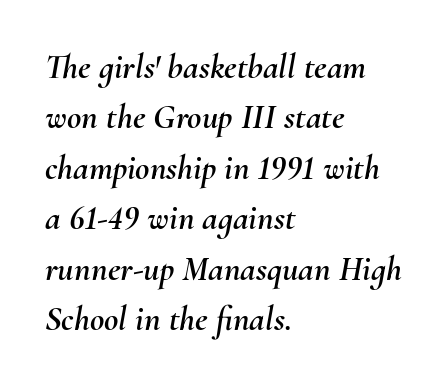
Q: Is the text italic (slanted)? A: Yes, it leans right by about 10 degrees.
Q: Is the text underlined? A: No.
Q: How is the paragraph aligned? A: Left-aligned.
Q: Is the spacing between letters normal or unusually wide? A: Normal.
Q: Is the spacing between lines tight, normal or loose? A: Normal.
Q: Width (condensed, normal, or wide)? A: Normal.
Q: Stroke contrast? A: Medium.
Q: x-height? A: Small.
Q: Monospaced? A: No.
